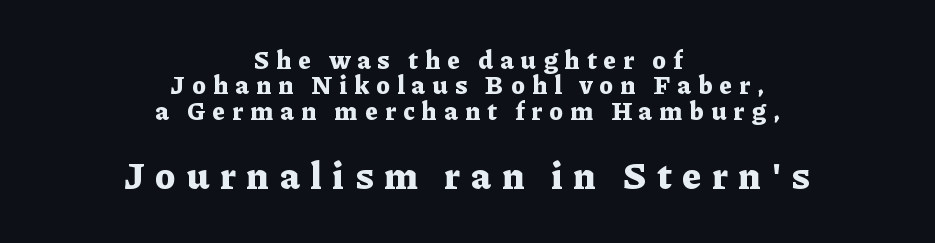
The setting favours the middle, as headings and verse often do. The passage shown is not underscored anywhere. The axis of the letterforms is exactly vertical. In terms of letterspacing, this is a distinctly airy, spread setting.
